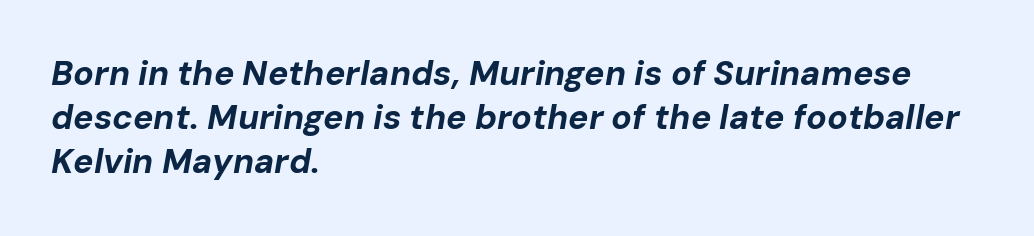
{"italic": "yes", "lean": "right", "slant_degrees": 10, "bold": "yes", "weight": "bold", "width": "normal", "stroke_contrast": "low", "x_height": "medium", "monospaced": "no", "underline": "no", "align": "left", "line_spacing": "normal", "line_spacing_ratio": 1.3, "letter_spacing": "normal", "letter_spacing_em": 0.0, "glyph_px": 34}
